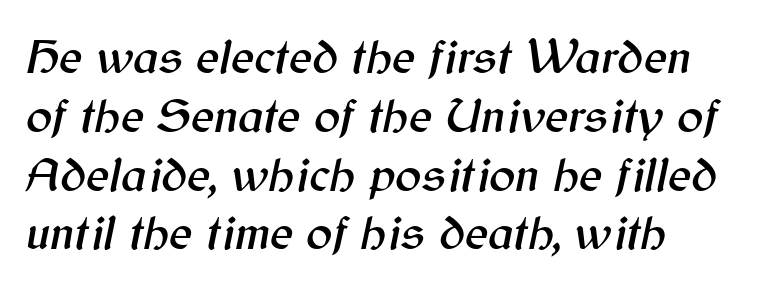
Q: Is the text italic (slanted)? A: Yes, it leans right by about 12 degrees.
Q: Is the text underlined? A: No.
Q: Is the spacing between letters normal or unusually wide? A: Normal.
Q: Width (condensed, normal, or wide)? A: Normal.
Q: Stroke contrast? A: Medium.
Q: x-height? A: Medium.
Q: Monospaced? A: No.
